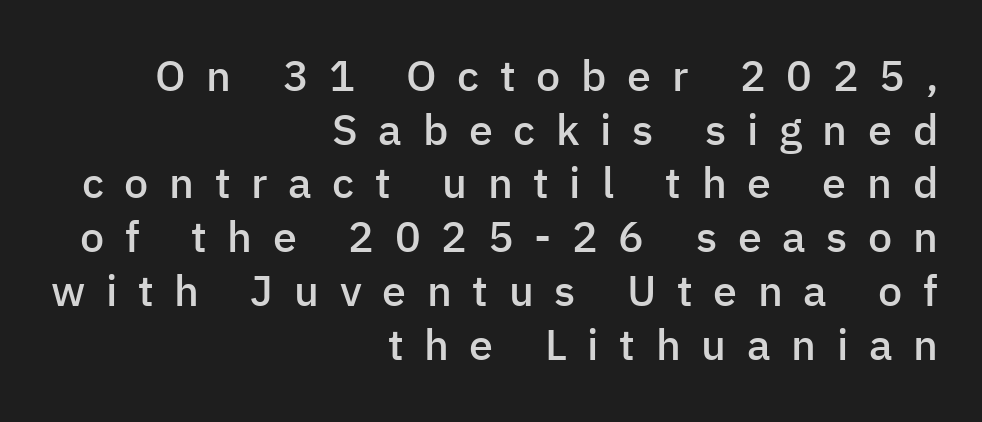
Note: no serifs on the glyphs. This is roman type, the default non-slanted kind. The rendering uses a semibold face; strokes are thickened but not to full bold. The designer left line spacing at the default.
